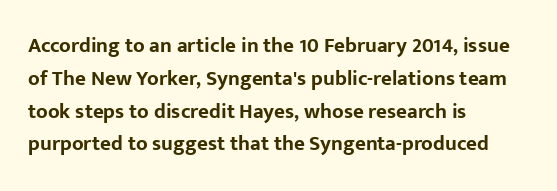
The image shows 21 px bold type, upright; set left-aligned, normal line spacing (1.56x), normal letter spacing, not underlined.
